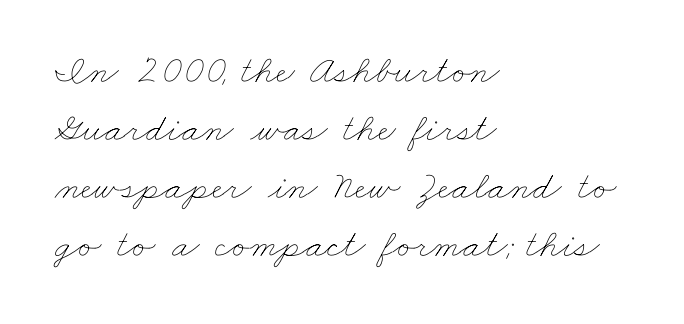
The image shows 40 px thin, wide type; set left-aligned, normal line spacing (1.45x), normal letter spacing, not underlined; low stroke contrast and a small x-height.
